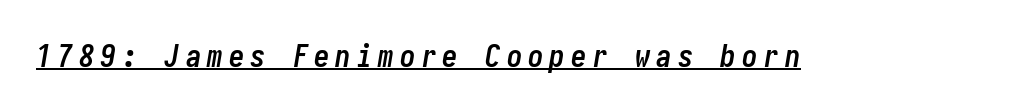
The image shows 31 px semibold, condensed type, italic (leaning right); set underlined; low stroke contrast and a medium x-height.
